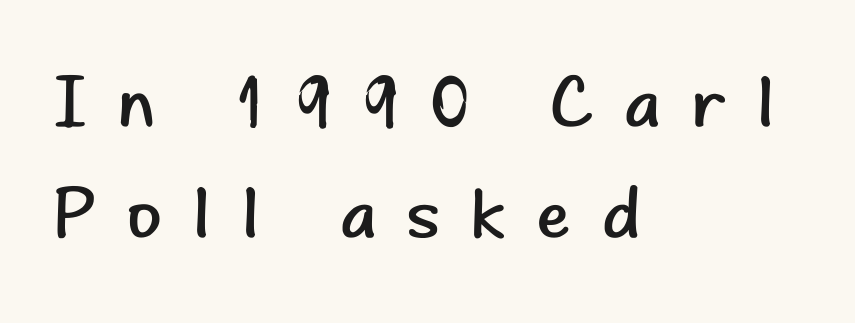
The ragged edge is on the right, which tells us the setting is flush left. There is plenty of visible air inserted between adjacent glyphs. Descender tails drop into unmarked territory. No letter is thick-stroked: the sample isn't bold.
